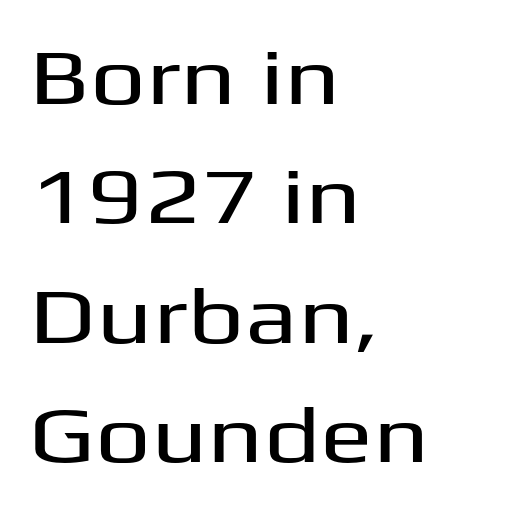
Type style note: lacks serifs. Note the varied advance widths — an 'i' is clearly narrower than an 'm'. Vertically, the passage feels balanced, rows spaced as you'd expect. Each line starts at the same left margin while the right side varies. Beneath every word, the page is bare.
